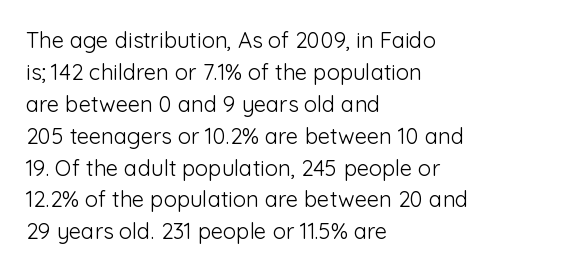
The image shows 22 px text type, upright; set left-aligned, normal line spacing (1.45x), normal letter spacing, not underlined.
